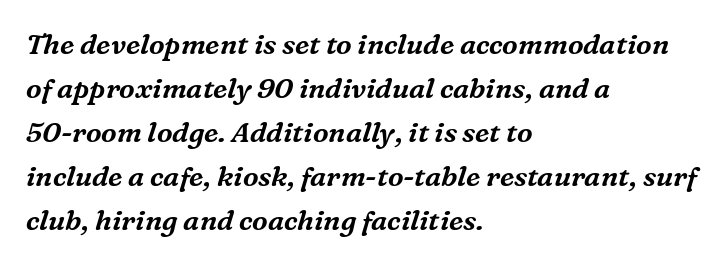
The text was rendered using a seriffed face with decorative stroke endings. This sample has the flowing, uneven cadence of proportional lettering. Each new line begins a customary step beneath the previous one. Clear beneath every line of the passage. The glyphs look as if they've been sheared to an angle.
